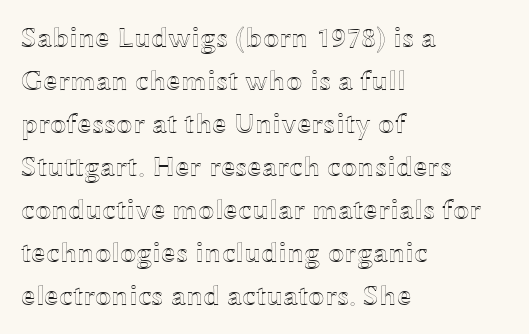
{"italic": "no", "width": "wide", "x_height": "medium", "monospaced": "no", "underline": "no", "align": "left", "line_spacing": "normal", "line_spacing_ratio": 1.48, "letter_spacing": "normal", "letter_spacing_em": 0.0, "glyph_px": 29}
